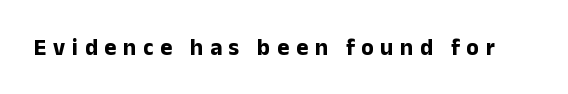
Lines of text with bare space underneath. The type sits square on the baseline with zero lean. The passage shown has open, widely tracked lettering throughout. Bold? Absolutely — the strokes are thick and heavy.
